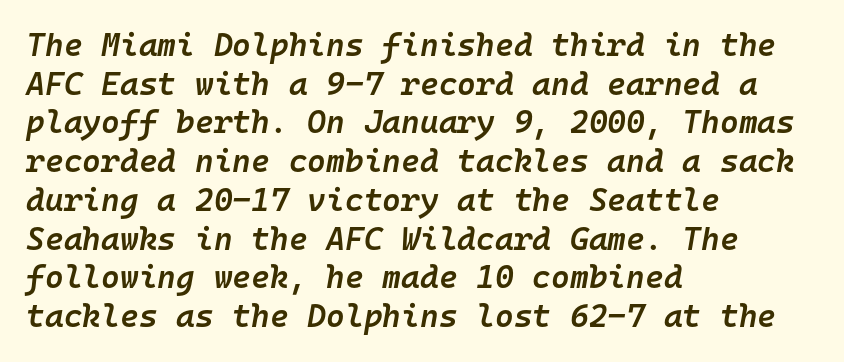
Yep, that's italic — everything's leaning. Is the block centered? No — it sits flush against the left margin. Do the characters align in a grid? Yes, the font is monospaced. Characters follow at the spacing the type designer built in.
